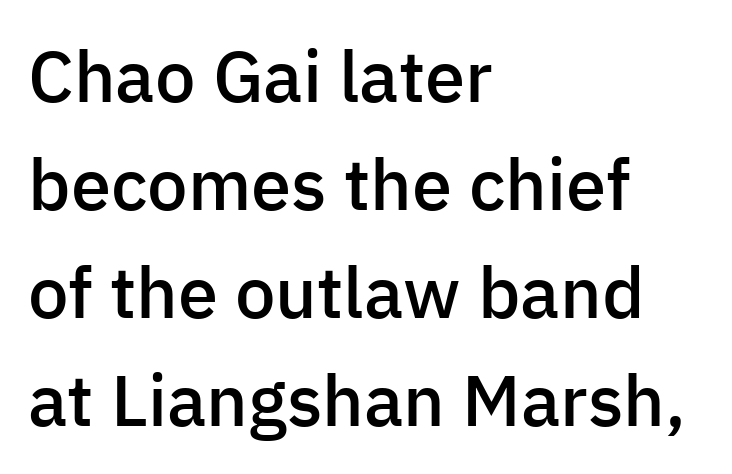
Does the weight exceed regular? Yes, but only to semibold. All the whitespace from short lines collects on the right. Is the letter spacing exaggerated? No — it looks like the ordinary default. The rendering uses a moderate line-height, typical for paragraphs. Nope, not italic — everything's standing straight.
